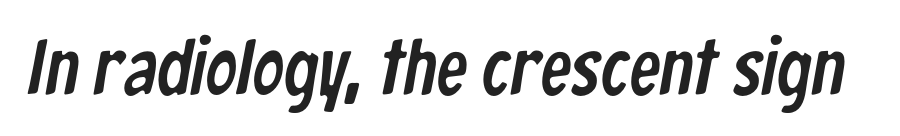
Q: Is the typeface a serif or a sans-serif typeface? A: Sans-serif.
Q: Is the text underlined? A: No.
Q: Is the spacing between letters normal or unusually wide? A: Normal.
Q: Width (condensed, normal, or wide)? A: Condensed.
Q: Stroke contrast? A: Low.
Q: x-height? A: Medium.
Q: Monospaced? A: No.
